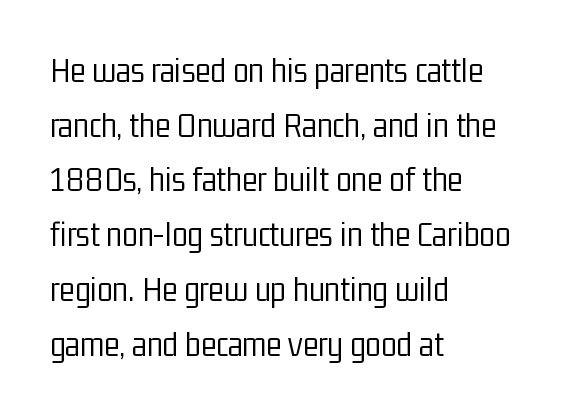
How are the letters spaced? Ordinarily, with no added tracking. The letters advance in unequal steps, a hallmark of proportional type. These lines sit exactly where default settings would place them. Italic: no, the glyphs are upright roman. The rendering shows plain stroke endings on the letterforms — a sans-serif design.
